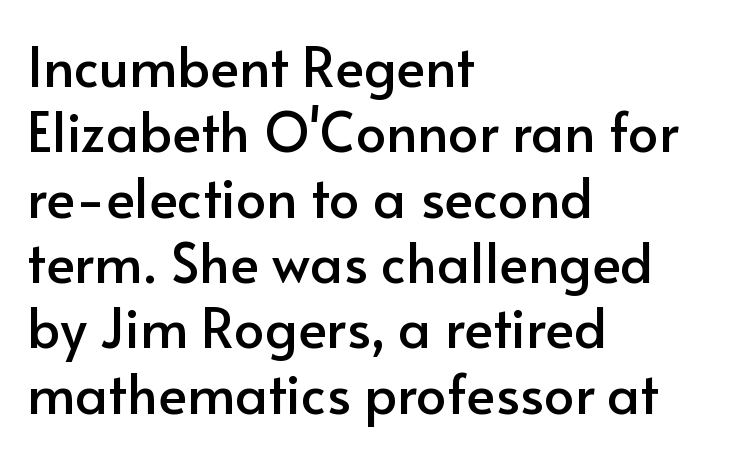
How are the letters spaced? Ordinarily, with no added tracking. A typesetter would mark this as roman, not italic. These lines are rendered in a variable-pitch font. Reading down the block, your eye returns to a fixed left position each line. Beneath every word, the page is bare. The font family rendered here belongs to the sans-serif group.
